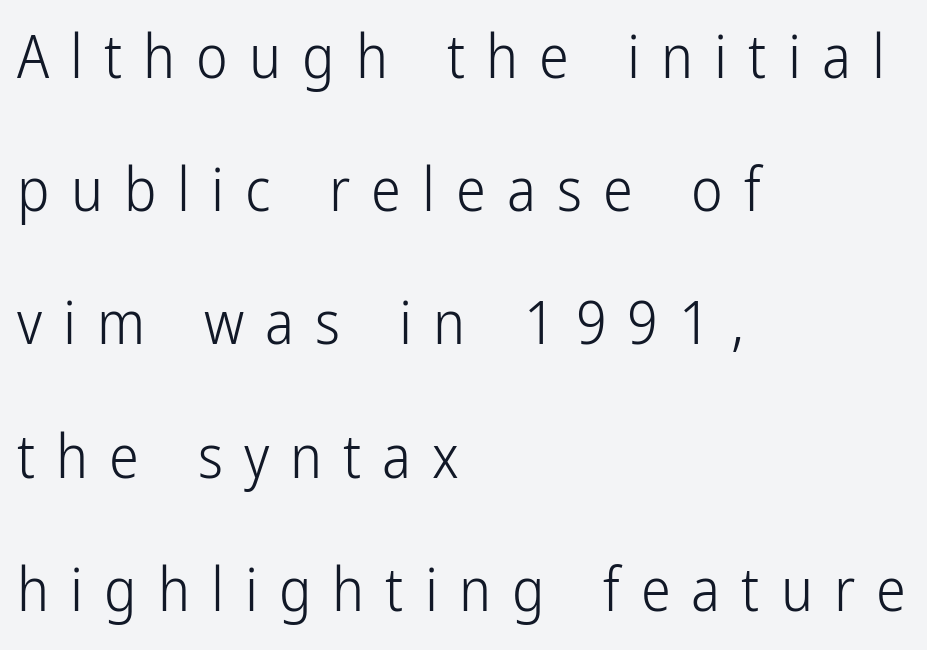
Q: Is the text bold? A: No.
Q: Is the text italic (slanted)? A: No, it is upright.
Q: Is the typeface a serif or a sans-serif typeface? A: Sans-serif.
Q: Is the text underlined? A: No.
Q: How is the paragraph aligned? A: Left-aligned.
Q: Is the spacing between letters normal or unusually wide? A: Unusually wide.
Q: Is the spacing between lines tight, normal or loose? A: Loose.
Q: Width (condensed, normal, or wide)? A: Condensed.
Q: Stroke contrast? A: Low.
Q: x-height? A: Medium.
Q: Monospaced? A: No.
